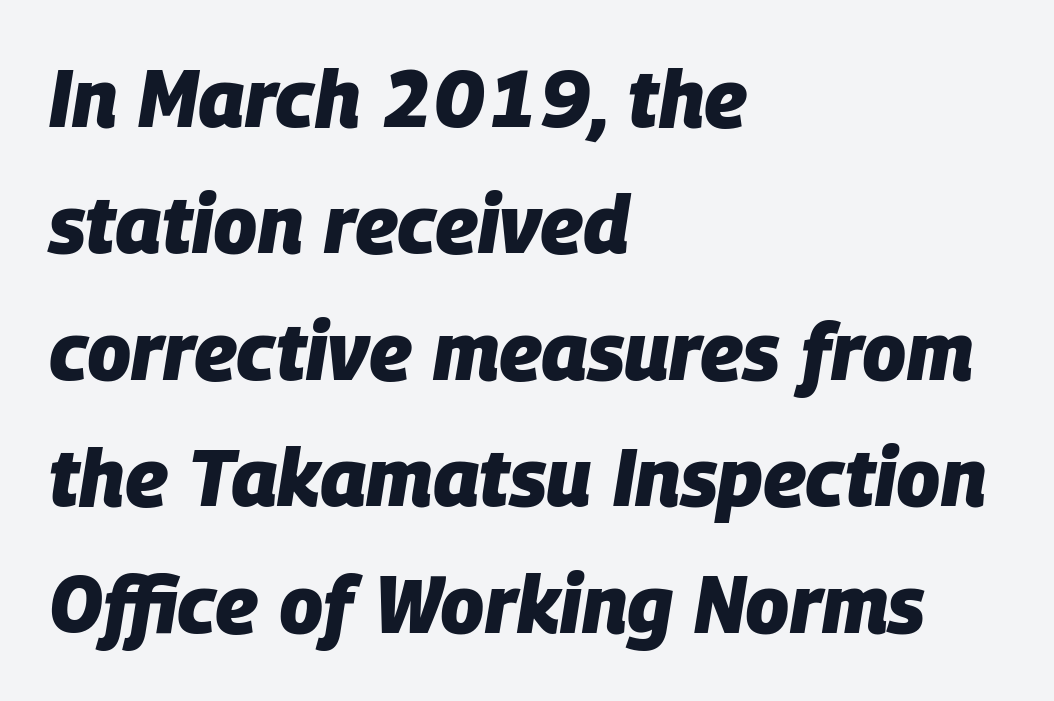
Q: Is the text bold? A: Yes.
Q: Is the text italic (slanted)? A: Yes, it leans right by about 9 degrees.
Q: Is the text underlined? A: No.
Q: How is the paragraph aligned? A: Left-aligned.
Q: Is the spacing between letters normal or unusually wide? A: Normal.
Q: Is the spacing between lines tight, normal or loose? A: Normal.
Q: Width (condensed, normal, or wide)? A: Normal.
Q: Stroke contrast? A: Low.
Q: x-height? A: Large.
Q: Monospaced? A: No.
